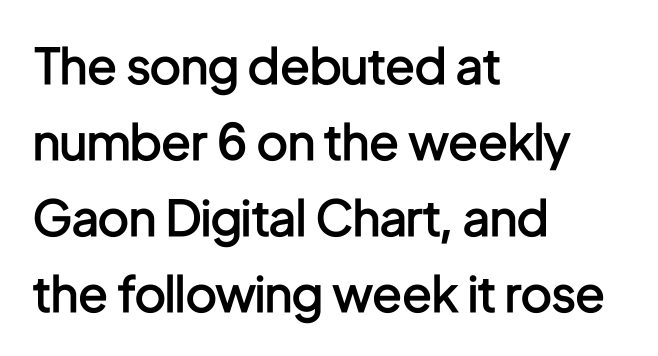
The paragraph shown leans on its left margin. A clean baseline with only descenders dipping below it. This is roman type, the default non-slanted kind. The passage shown is typed in a proportional face where columns would drift. Does the leading feel generous? No, just average. Are there feet on the stems? There aren't — it's a sans.
